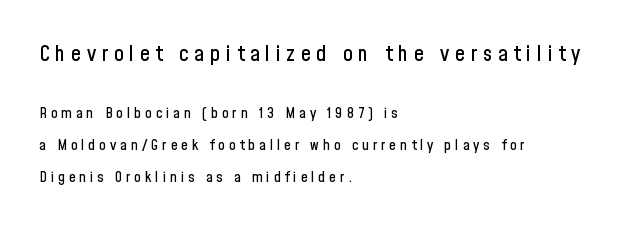
The image shows 22 px text type, upright; set left-aligned, loose line spacing (2.13x), unusually wide letter spacing (+0.26 em), not underlined; the first (top) block is 1.47x larger.
